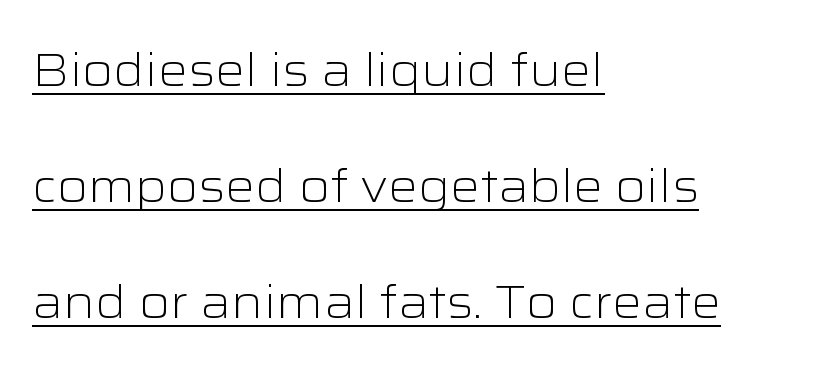
Q: Is the text bold? A: No.
Q: Is the text italic (slanted)? A: No, it is upright.
Q: Is the typeface a serif or a sans-serif typeface? A: Sans-serif.
Q: Is the text underlined? A: Yes.
Q: How is the paragraph aligned? A: Left-aligned.
Q: Is the spacing between letters normal or unusually wide? A: Normal.
Q: Is the spacing between lines tight, normal or loose? A: Loose.
Q: Width (condensed, normal, or wide)? A: Wide.
Q: Stroke contrast? A: Low.
Q: x-height? A: Medium.
Q: Monospaced? A: No.
